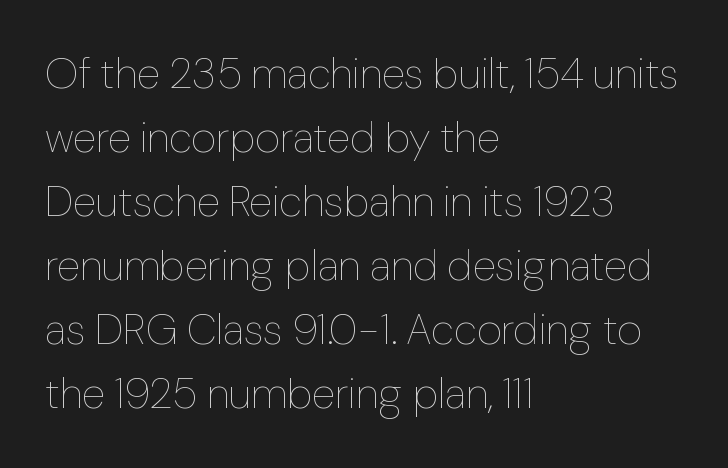
Q: Is the text bold? A: No.
Q: Is the text italic (slanted)? A: No, it is upright.
Q: Is the text underlined? A: No.
Q: How is the paragraph aligned? A: Left-aligned.
Q: Is the spacing between letters normal or unusually wide? A: Normal.
Q: Is the spacing between lines tight, normal or loose? A: Normal.
Q: Width (condensed, normal, or wide)? A: Normal.
Q: Stroke contrast? A: Low.
Q: x-height? A: Medium.
Q: Monospaced? A: No.
